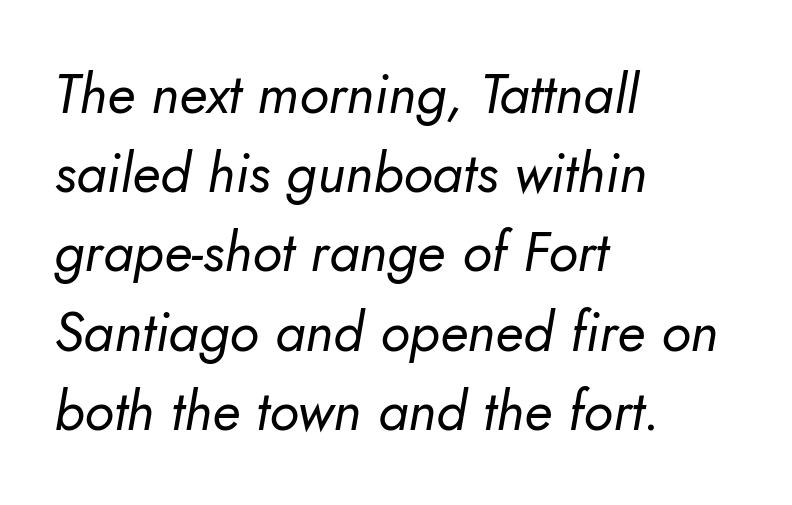
Q: Is the text bold? A: No.
Q: Is the text italic (slanted)? A: Yes, it leans right by about 10 degrees.
Q: Is the text underlined? A: No.
Q: How is the paragraph aligned? A: Left-aligned.
Q: Is the spacing between letters normal or unusually wide? A: Normal.
Q: Is the spacing between lines tight, normal or loose? A: Normal.
Q: Width (condensed, normal, or wide)? A: Normal.
Q: Stroke contrast? A: Low.
Q: x-height? A: Small.
Q: Monospaced? A: No.
